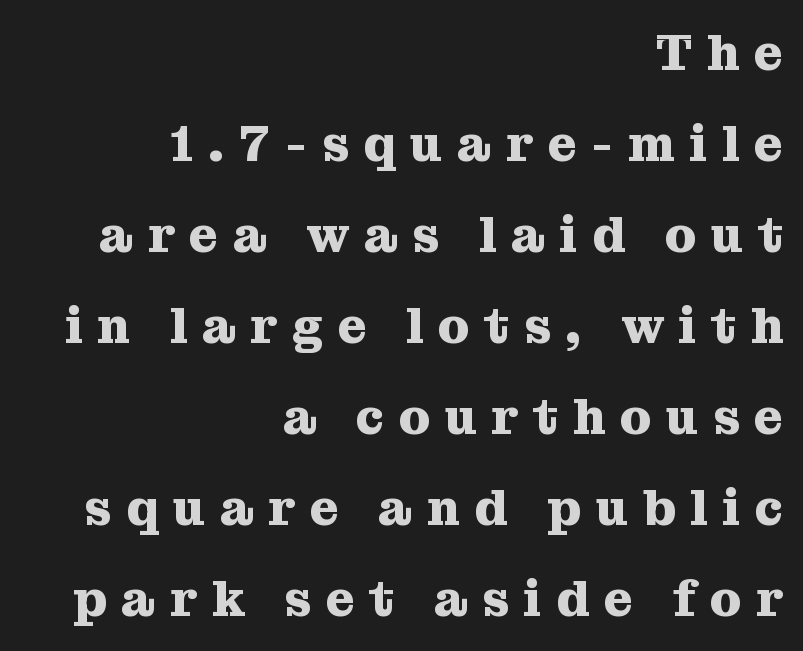
{"serif": "yes", "italic": "no", "bold": "yes", "weight": "heavy", "width": "normal", "stroke_contrast": "medium", "x_height": "medium", "monospaced": "no", "underline": "no", "align": "right", "line_spacing_ratio": 1.82, "letter_spacing": "wide", "letter_spacing_em": 0.29, "glyph_px": 50}
